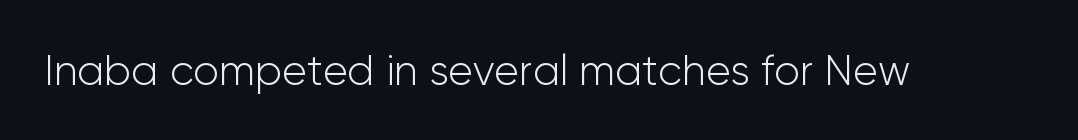
{"serif": "no", "italic": "no", "bold": "no", "weight": "light", "width": "normal", "stroke_contrast": "low", "x_height": "medium", "monospaced": "no", "underline": "no", "letter_spacing": "normal", "letter_spacing_em": 0.0, "glyph_px": 42}
